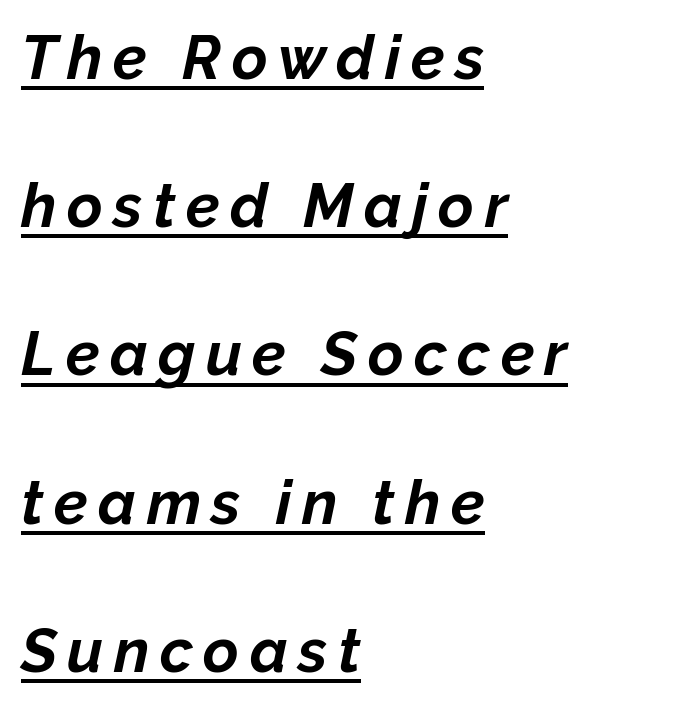
Q: Is the text bold? A: Yes.
Q: Is the text italic (slanted)? A: Yes, it leans right by about 12 degrees.
Q: Is the text underlined? A: Yes.
Q: How is the paragraph aligned? A: Left-aligned.
Q: Is the spacing between lines tight, normal or loose? A: Loose.
Q: Width (condensed, normal, or wide)? A: Normal.
Q: Stroke contrast? A: Low.
Q: x-height? A: Medium.
Q: Monospaced? A: No.
